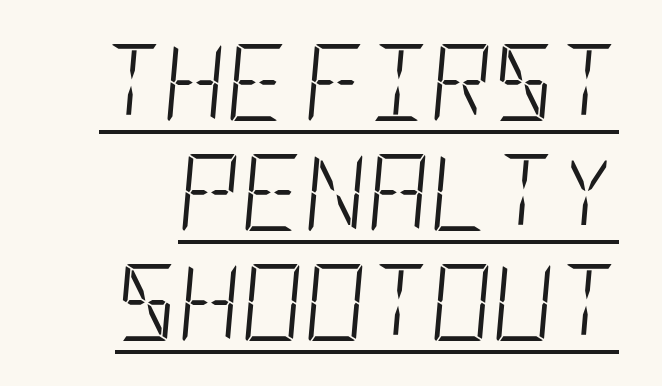
Q: Is the text bold? A: No.
Q: Is the text italic (slanted)? A: Yes, it leans right by about 5 degrees.
Q: Is the text underlined? A: Yes.
Q: Is the spacing between letters normal or unusually wide? A: Normal.
Q: Is the spacing between lines tight, normal or loose? A: Normal.
Q: Width (condensed, normal, or wide)? A: Condensed.
Q: Stroke contrast? A: Low.
Q: x-height? A: Large.
